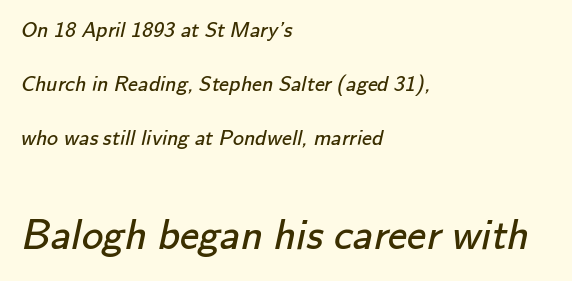
The image shows 43 px regular-weight sans-serif type; set left-aligned, loose line spacing (2.45x), normal letter spacing, not underlined; the second (bottom) block is 1.95x larger; low stroke contrast and a small x-height.
